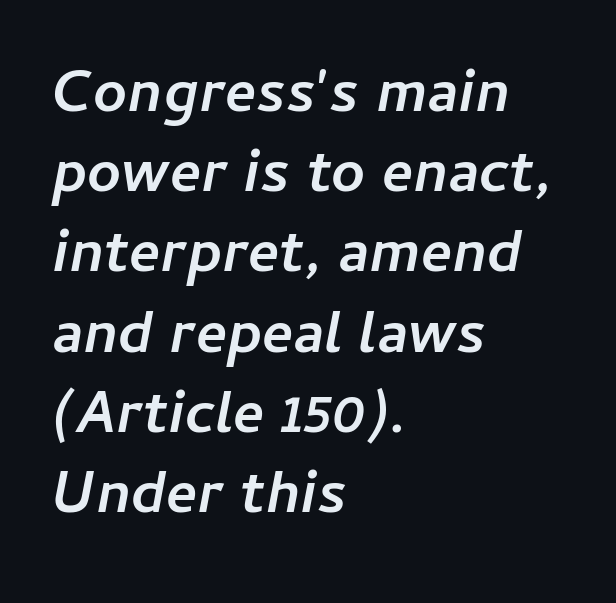
{"italic": "yes", "lean": "right", "slant_degrees": 11, "bold": "yes", "weight": "semibold", "width": "normal", "stroke_contrast": "low", "x_height": "medium", "monospaced": "no", "underline": "no", "align": "left", "line_spacing": "normal", "line_spacing_ratio": 1.36, "letter_spacing": "normal", "letter_spacing_em": 0.0, "glyph_px": 59}
